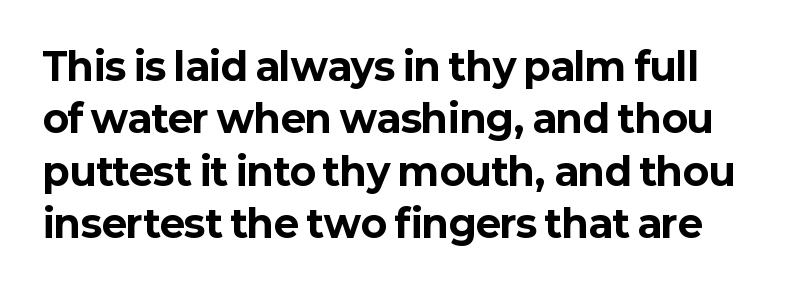
Looks like regular typesetting: each glyph gets only the width it needs. Only glyphs here, with clear space below each row. Nope, not italic — everything's standing straight. The letters carry no serifs — their stems end cleanly without finishing strokes. Between one letter and the next there's only the usual sliver of space. The rendering uses a bold face; every stroke is thick and dark.
